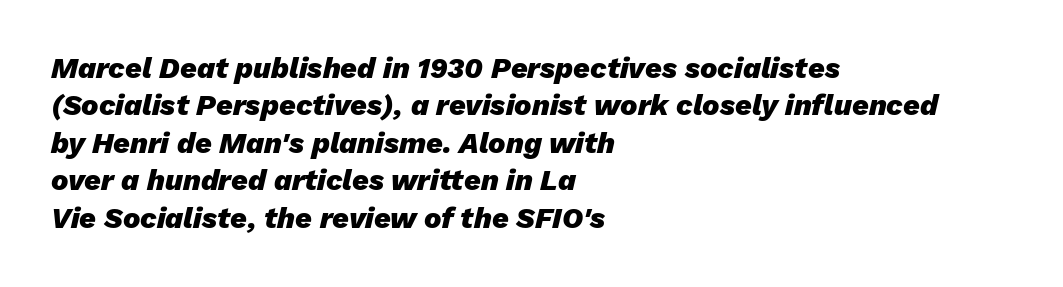
Words float on clear page, feet unadorned. One glance says typical: line gaps are just what's usual. Is the letter spacing exaggerated? No — it looks like the ordinary default. The typography opts for an oblique posture over an upright one.
